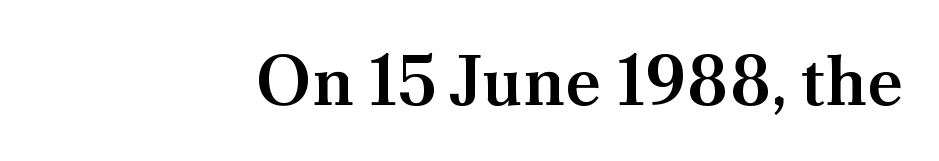
Q: Is the text bold? A: Semi-bold.
Q: Is the text italic (slanted)? A: No, it is upright.
Q: Is the typeface a serif or a sans-serif typeface? A: Serif.
Q: Is the text underlined? A: No.
Q: How is the paragraph aligned? A: Right-aligned.
Q: Is the spacing between letters normal or unusually wide? A: Normal.
Q: Width (condensed, normal, or wide)? A: Normal.
Q: Stroke contrast? A: Medium.
Q: x-height? A: Small.
Q: Monospaced? A: No.
